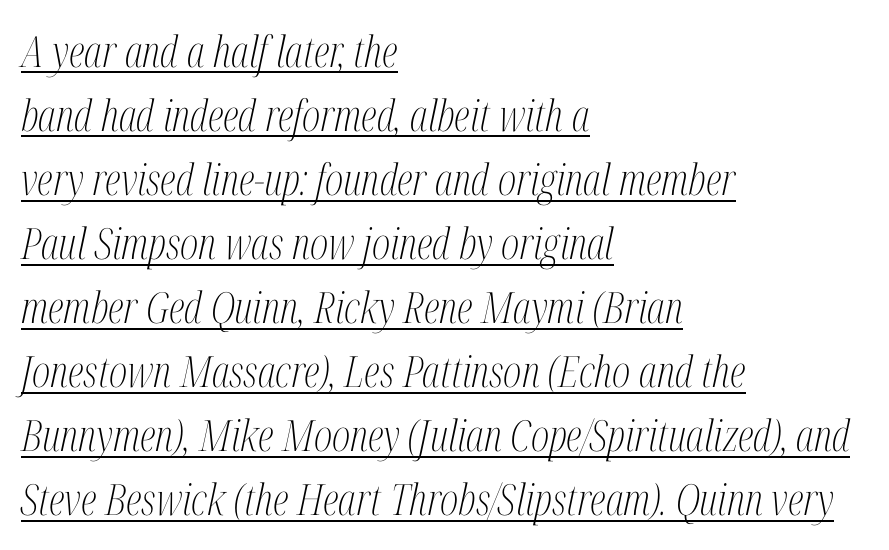
The image shows 43 px light, condensed serif type, italic (leaning right); set left-aligned, normal line spacing (1.49x), normal letter spacing, underlined; medium stroke contrast and a medium x-height.
